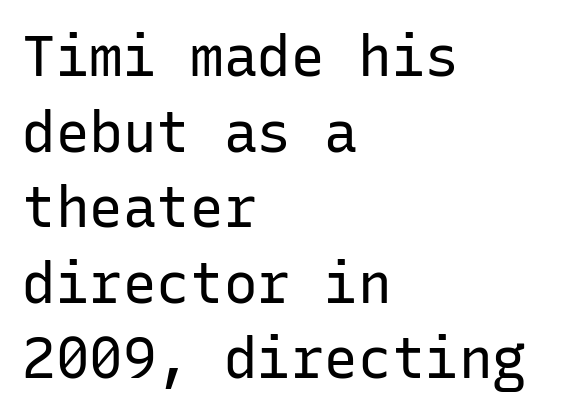
{"serif": "no", "italic": "no", "bold": "no", "weight": "regular", "width": "normal", "stroke_contrast": "low", "x_height": "medium", "monospaced": "yes", "underline": "no", "align": "left", "line_spacing": "normal", "line_spacing_ratio": 1.35, "letter_spacing": "normal", "letter_spacing_em": 0.0, "glyph_px": 56}
